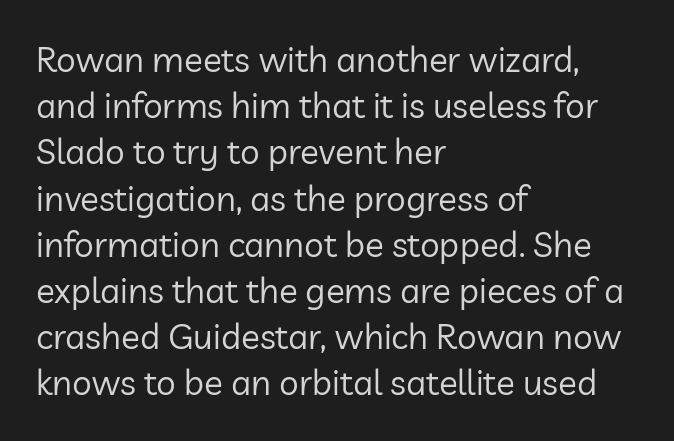
{"serif": "no", "italic": "no", "bold": "no", "weight": "regular", "width": "normal", "stroke_contrast": "low", "x_height": "medium", "monospaced": "no", "underline": "no", "align": "left", "line_spacing": "normal", "line_spacing_ratio": 1.32, "letter_spacing": "normal", "letter_spacing_em": 0.0, "glyph_px": 35}
